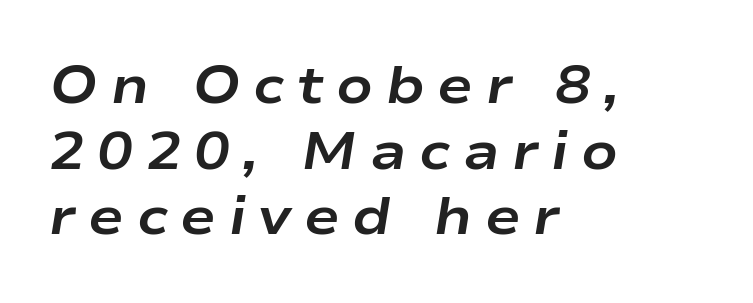
Is this a fixed-width face? No — the glyphs have proportional, varying widths. The face used here is rendered with a markedly widened letterfit. Does the copy run flush right? No — it runs flush left. On the weight axis this lands at bold, roughly 700. Yep, that's italic — everything's leaning. Glance below the letters and you will spot only blank space.
